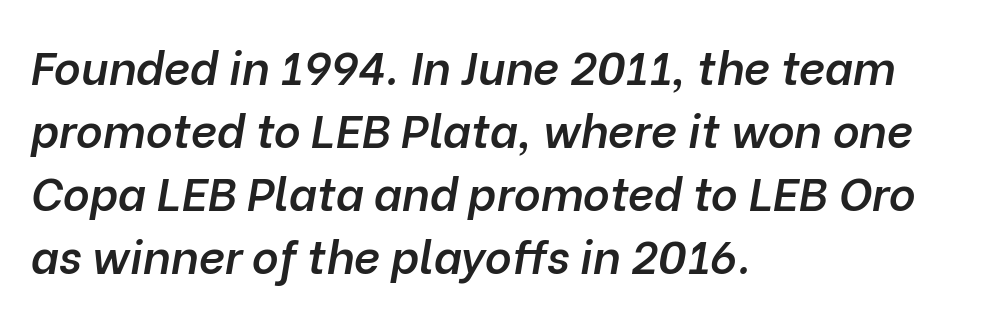
The image shows 46 px semibold type, italic (leaning right); set left-aligned, normal line spacing (1.37x), normal letter spacing, not underlined; low stroke contrast and a medium x-height.
